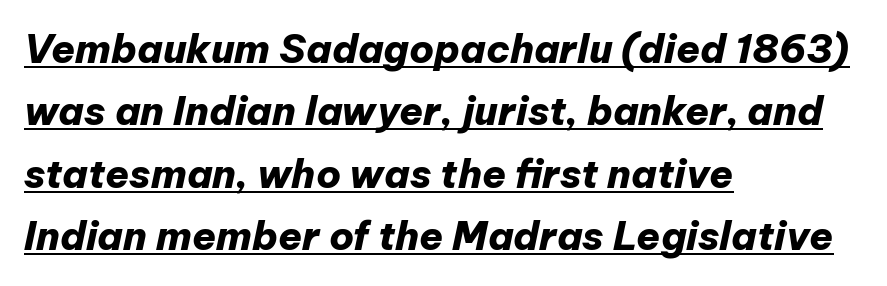
{"italic": "yes", "lean": "right", "slant_degrees": 12, "bold": "yes", "weight": "heavy", "width": "normal", "stroke_contrast": "low", "x_height": "medium", "monospaced": "no", "underline": "yes", "align": "left", "line_spacing": "normal", "line_spacing_ratio": 1.6, "letter_spacing": "normal", "letter_spacing_em": 0.0, "glyph_px": 39}
